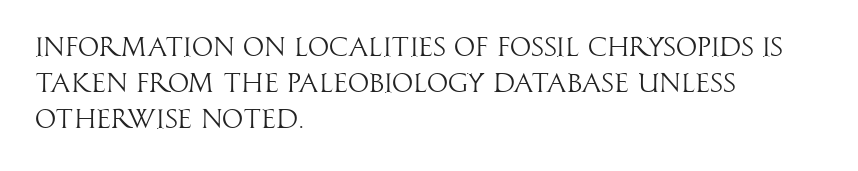
The image shows 27 px text type, upright; set left-aligned, normal line spacing (1.34x), normal letter spacing, not underlined.
